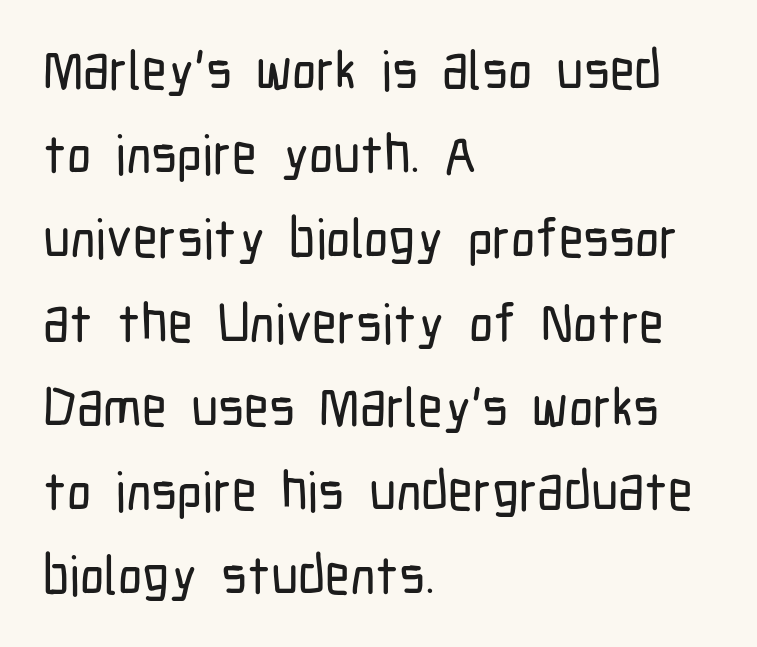
The gap between lines stays unmarked. You could not count columns in this text — the font is proportionally spaced. Between one letter and the next there's only the usual sliver of space. Letterform terminals end flat and unadorned throughout the passage.
